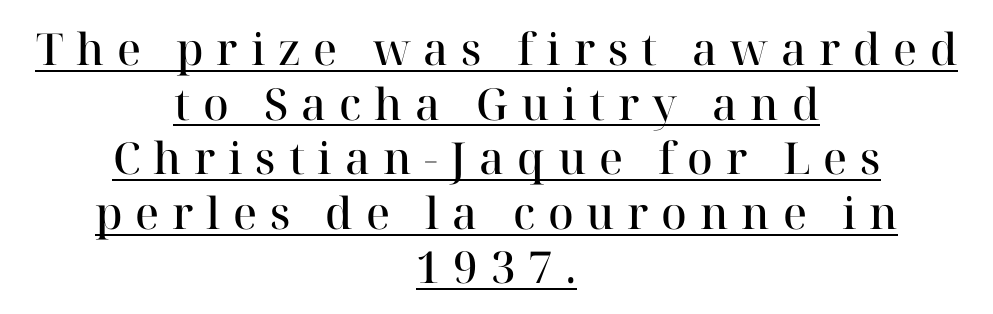
{"serif": "yes", "italic": "no", "bold": "semi", "weight": "semibold", "width": "normal", "stroke_contrast": "high", "x_height": "medium", "monospaced": "no", "underline": "yes", "align": "center", "line_spacing_ratio": 1.24, "letter_spacing": "wide", "letter_spacing_em": 0.29, "glyph_px": 44}
